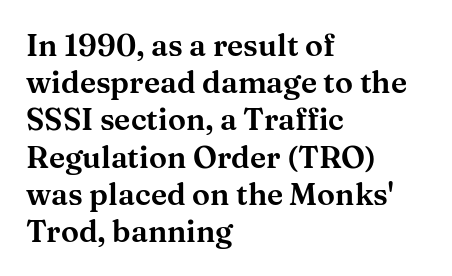
Proportional: the letters do not fall into vertical columns. Tracking value appears to be zero — textbook default spacing. If you drew a line through each stem, it would be perfectly vertical. This is serif lettering, the kind often seen in printed books. Each row of text sits above clean, open space. If you drew a ruler down the left edge, every line would touch it.
